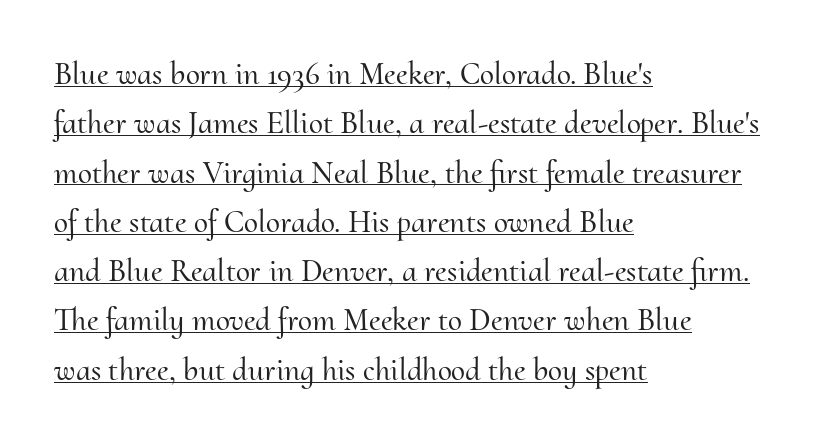
{"serif": "yes", "italic": "no", "width": "normal", "stroke_contrast": "medium", "x_height": "small", "monospaced": "no", "underline": "yes", "align": "left", "line_spacing": "normal", "line_spacing_ratio": 1.54, "letter_spacing": "normal", "letter_spacing_em": 0.0, "glyph_px": 32}
